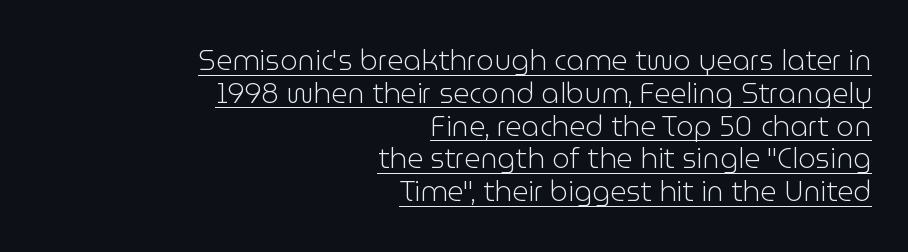
The image shows 28 px light sans-serif type, upright; set right-aligned, line spacing 1.17x, normal letter spacing, underlined; low stroke contrast and a medium x-height.
